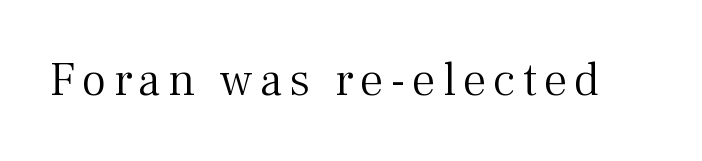
The image shows 47 px light serif type, upright; set not underlined; medium stroke contrast and a medium x-height.
